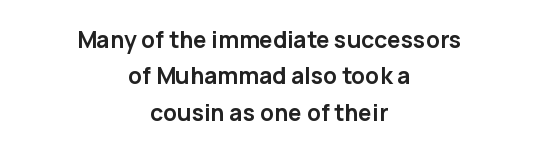
{"italic": "no", "bold": "yes", "underline": "no", "align": "center", "line_spacing": "normal", "line_spacing_ratio": 1.58, "letter_spacing": "normal", "letter_spacing_em": 0.0, "glyph_px": 23}
